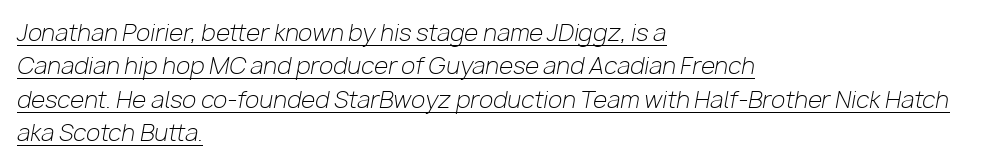
The image shows 23 px text type, italic (leaning right); set left-aligned, normal line spacing (1.45x), normal letter spacing, underlined.
